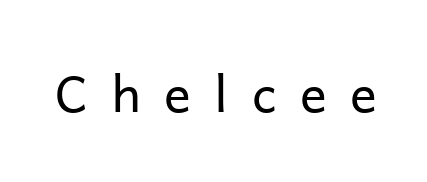
The image shows 50 px regular-weight sans-serif type, upright; set unusually wide letter spacing (+0.47 em), not underlined; low stroke contrast and a medium x-height.
